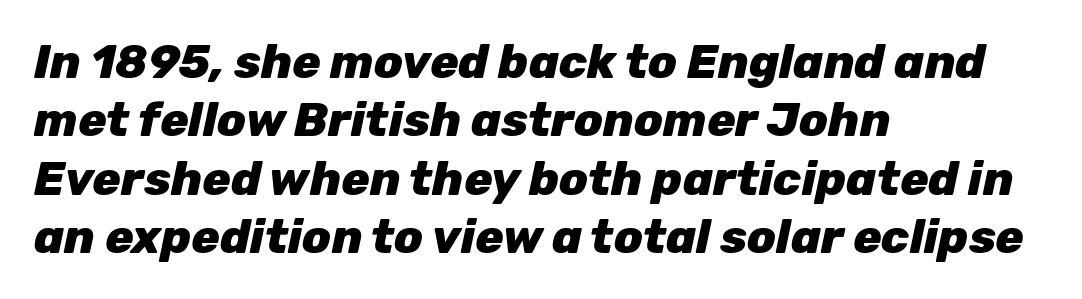
Looks like regular typesetting: each glyph gets only the width it needs. In terms of posture, this sample is oblique. Heavy-handed strokes throughout: this text is bold. These lines keep a tight, regular rhythm from letter to letter. Descenders are the only things crossing below the line. The setting favours the left margin, as ordinary paragraphs usually do.
